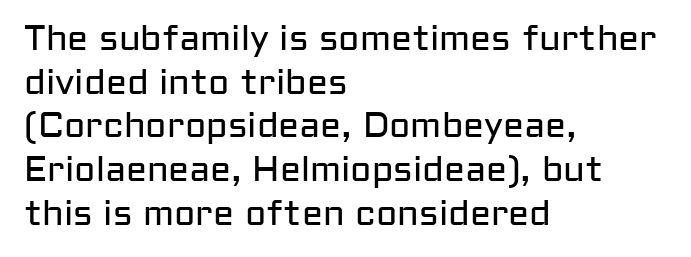
The image shows 35 px regular-weight sans-serif type, upright; set left-aligned, normal line spacing (1.25x), normal letter spacing, not underlined; low stroke contrast and a medium x-height.
